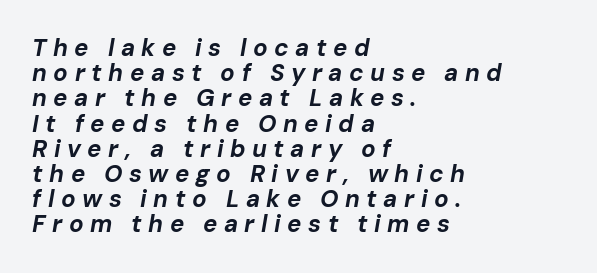
{"italic": "yes", "lean": "right", "slant_degrees": 10, "bold": "yes", "underline": "no", "align": "left", "line_spacing": "tight", "line_spacing_ratio": 1.05, "letter_spacing": "wide", "letter_spacing_em": 0.27, "glyph_px": 24}
